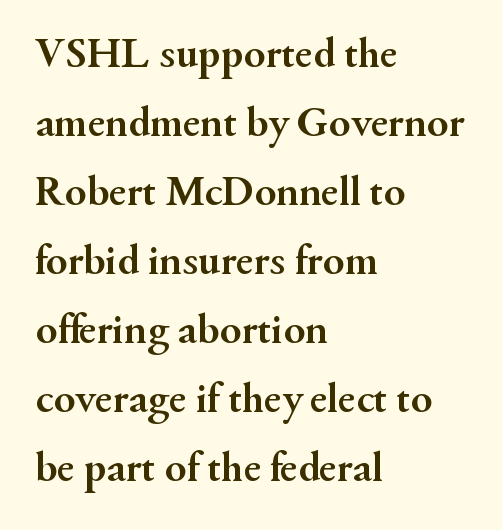
Q: Is the text bold? A: Yes.
Q: Is the text italic (slanted)? A: No, it is upright.
Q: Is the typeface a serif or a sans-serif typeface? A: Serif.
Q: Is the text underlined? A: No.
Q: How is the paragraph aligned? A: Left-aligned.
Q: Is the spacing between letters normal or unusually wide? A: Normal.
Q: Is the spacing between lines tight, normal or loose? A: Normal.
Q: Width (condensed, normal, or wide)? A: Normal.
Q: Stroke contrast? A: Medium.
Q: x-height? A: Small.
Q: Monospaced? A: No.
